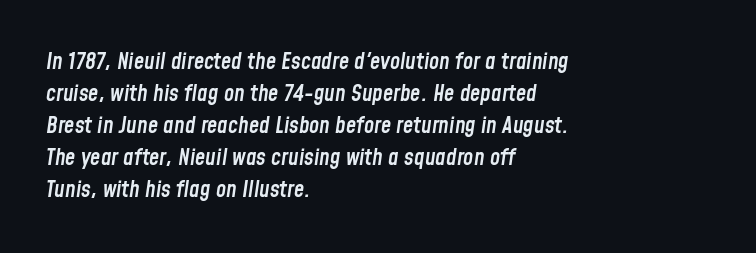
Q: Is the text bold? A: Semi-bold.
Q: Is the text italic (slanted)? A: Yes, it leans right by about 8 degrees.
Q: Is the text underlined? A: No.
Q: How is the paragraph aligned? A: Left-aligned.
Q: Is the spacing between letters normal or unusually wide? A: Normal.
Q: Is the spacing between lines tight, normal or loose? A: Normal.
